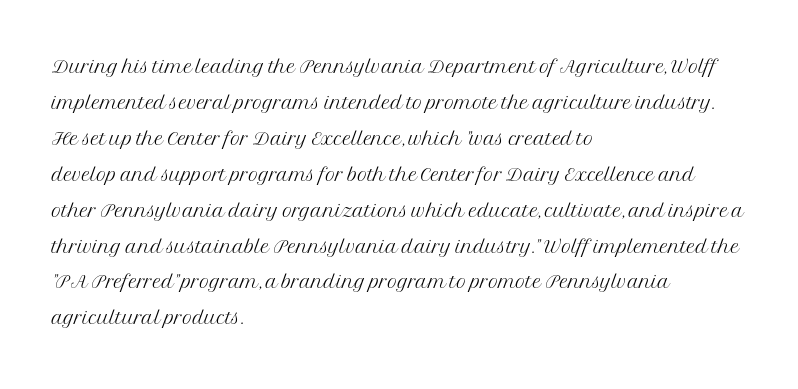
The image shows 27 px text type; set left-aligned, normal line spacing (1.33x), normal letter spacing, not underlined.
